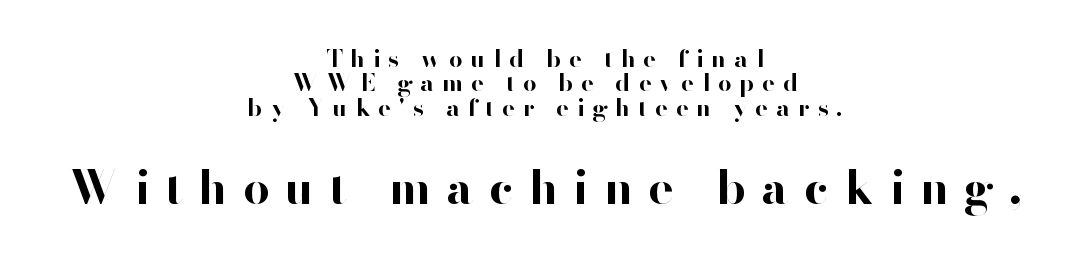
{"serif": "no", "italic": "no", "bold": "yes", "weight": "bold", "width": "normal", "stroke_contrast": "high", "x_height": "small", "monospaced": "no", "underline": "no", "align": "center", "line_spacing": "tight", "line_spacing_ratio": 1.02, "letter_spacing": "wide", "letter_spacing_em": 0.33, "larger_block": "second", "size_ratio": 1.96, "glyph_px": 47}
